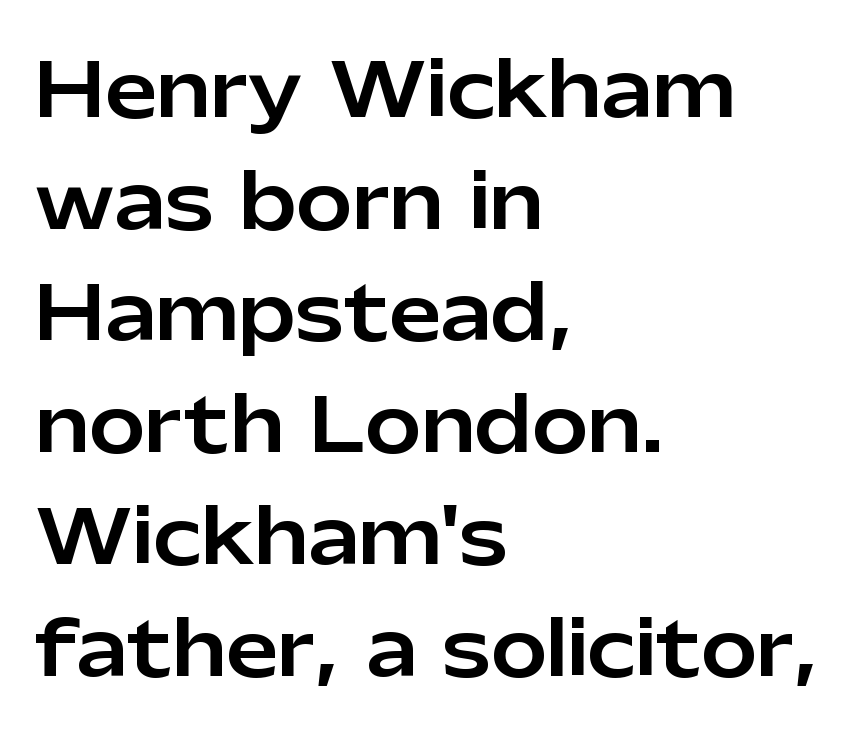
The image shows 75 px sans-serif type, upright; set left-aligned, normal line spacing (1.49x), normal letter spacing, not underlined; low stroke contrast and a medium x-height.
